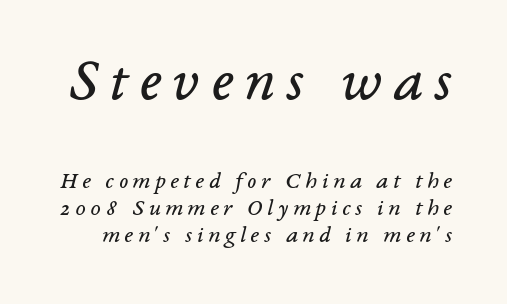
The image shows 60 px regular-weight serif type, italic (leaning right); set tight line spacing (1.12x), not underlined; the first (top) block is 2.5x larger; low stroke contrast and a medium x-height.
